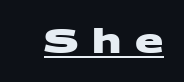
The image shows 33 px heavy, wide sans-serif type; set unusually wide letter spacing (+0.41 em), underlined; medium stroke contrast and a large x-height.
